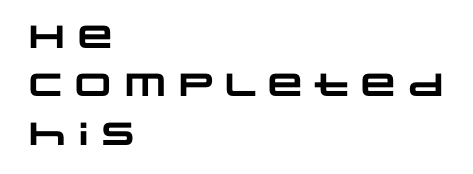
The image shows 32 px heavy, wide sans-serif type; set left-aligned, normal line spacing (1.51x), normal letter spacing, not underlined; low stroke contrast and a large x-height.
